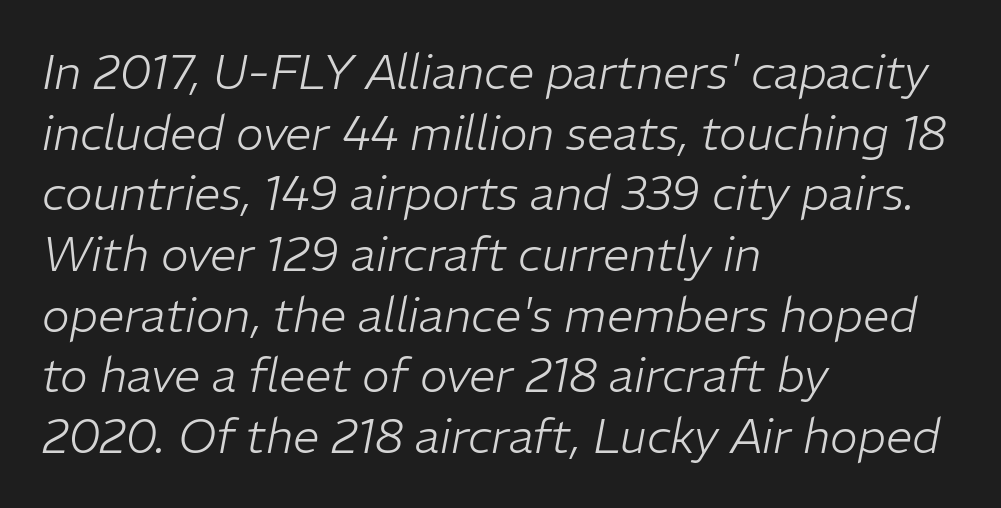
Q: Is the text bold? A: No.
Q: Is the text italic (slanted)? A: Yes, it leans right by about 11 degrees.
Q: Is the text underlined? A: No.
Q: How is the paragraph aligned? A: Left-aligned.
Q: Is the spacing between letters normal or unusually wide? A: Normal.
Q: Is the spacing between lines tight, normal or loose? A: Normal.
Q: Width (condensed, normal, or wide)? A: Normal.
Q: Stroke contrast? A: Low.
Q: x-height? A: Medium.
Q: Monospaced? A: No.
